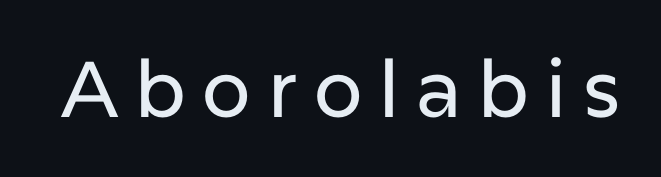
The area under the type is left untouched. This sample has the flowing, uneven cadence of proportional lettering. Are there feet on the stems? There aren't — it's a sans. Unlike italic type, these characters show no tilt at all.
